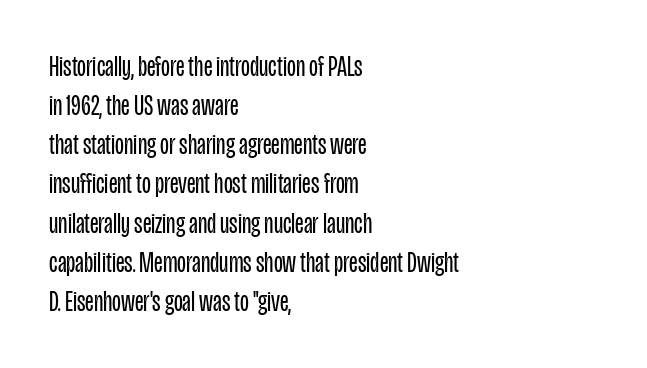
The image shows 29 px regular-weight, condensed sans-serif type, upright; set left-aligned, normal line spacing (1.35x), normal letter spacing, not underlined; low stroke contrast and a large x-height.
